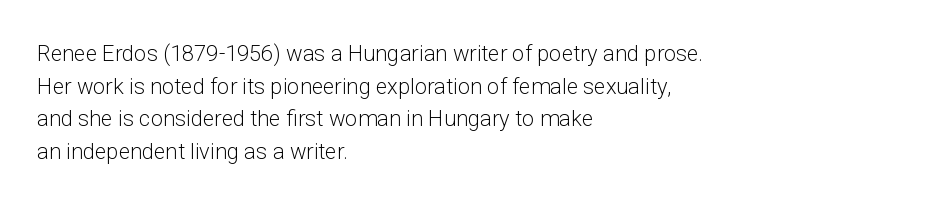
{"italic": "no", "bold": "no", "underline": "no", "align": "left", "line_spacing": "normal", "line_spacing_ratio": 1.48, "letter_spacing": "normal", "letter_spacing_em": 0.0, "glyph_px": 22}
